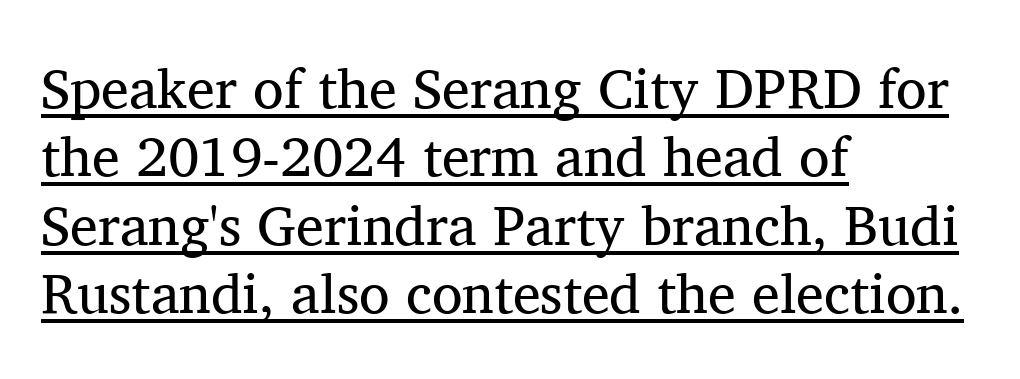
{"serif": "yes", "italic": "no", "bold": "no", "weight": "regular", "width": "normal", "stroke_contrast": "medium", "x_height": "medium", "monospaced": "no", "underline": "yes", "align": "left", "line_spacing_ratio": 1.22, "letter_spacing": "normal", "letter_spacing_em": 0.0, "glyph_px": 56}
